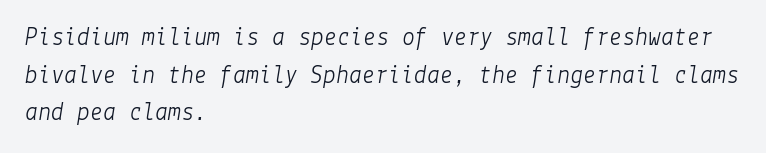
Teacher's note: observe the even left margin — that is flush-left alignment. Unmarked baselines from the first word to the last. Evenly set lines give the paragraph a standard silhouette. The weight tops out at a normal text grade.
